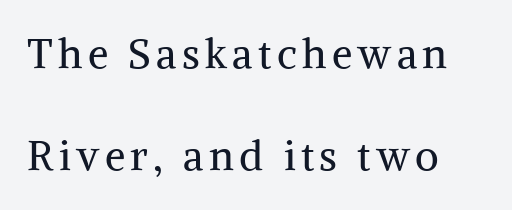
{"serif": "yes", "italic": "no", "bold": "no", "weight": "regular", "width": "normal", "stroke_contrast": "medium", "x_height": "medium", "monospaced": "no", "underline": "no", "align": "left", "line_spacing": "loose", "line_spacing_ratio": 2.49, "glyph_px": 41}
